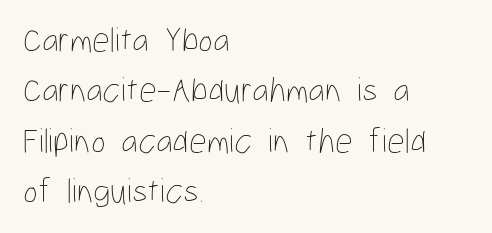
The image shows 35 px thin, condensed type, upright; set left-aligned, normal line spacing (1.44x), normal letter spacing, not underlined; low stroke contrast and a medium x-height.
